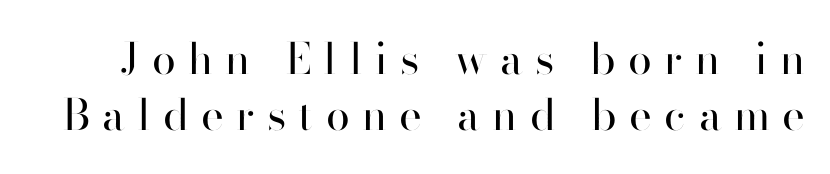
The image shows 43 px regular-weight sans-serif type, upright; set normal line spacing (1.31x), unusually wide letter spacing (+0.29 em), not underlined; high stroke contrast and a small x-height.
